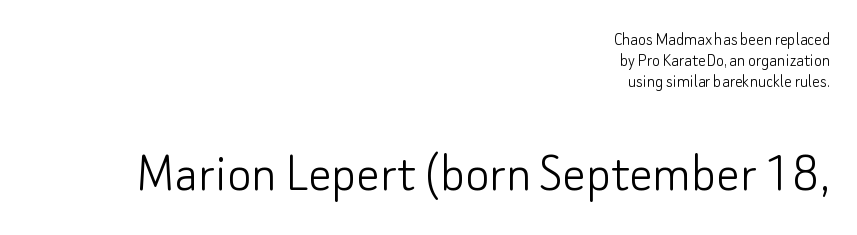
Q: Is the text bold? A: No.
Q: Is the text italic (slanted)? A: No, it is upright.
Q: Is the typeface a serif or a sans-serif typeface? A: Sans-serif.
Q: Is the text underlined? A: No.
Q: How is the paragraph aligned? A: Right-aligned.
Q: Is the spacing between letters normal or unusually wide? A: Normal.
Q: Is the spacing between lines tight, normal or loose? A: Tight.
Q: Which block of text is set in a larger size, the first (top) or the second (bottom)? A: The second (bottom) one.
Q: Width (condensed, normal, or wide)? A: Normal.
Q: Stroke contrast? A: Low.
Q: x-height? A: Small.
Q: Monospaced? A: No.
